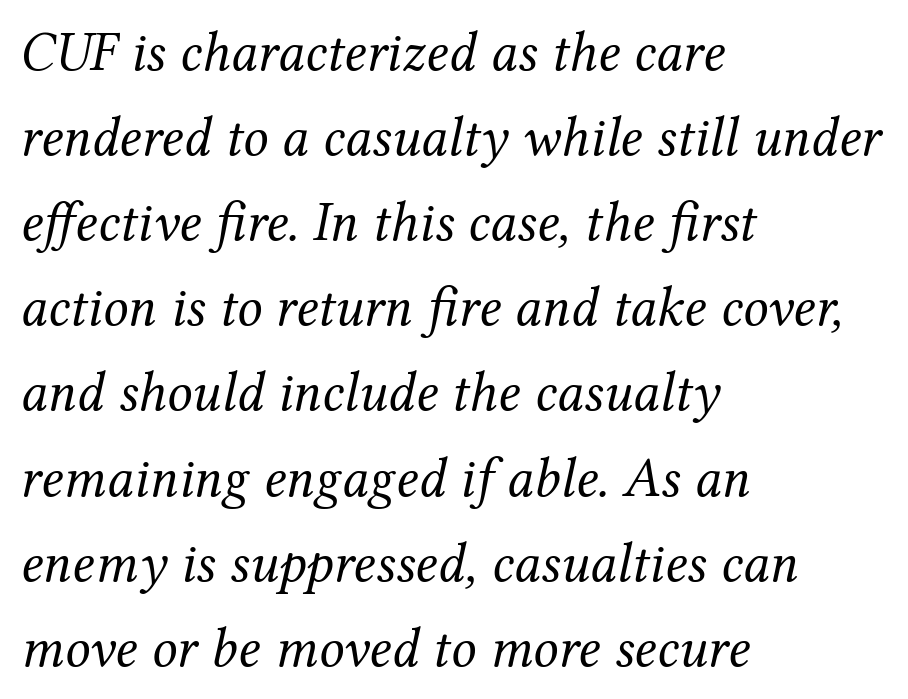
The image shows 56 px regular-weight serif type, italic (leaning right); set left-aligned, normal line spacing (1.52x), normal letter spacing, not underlined; medium stroke contrast and a medium x-height.
